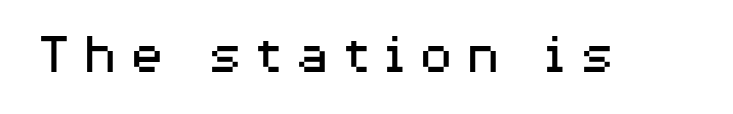
Designer's note — italics off, roman on. The gap between lines stays unmarked. Are there feet on the stems? There aren't — it's a sans. Letters have the restrained weight of plain body copy at most. Note the varied advance widths — an 'i' is clearly narrower than an 'm'.
